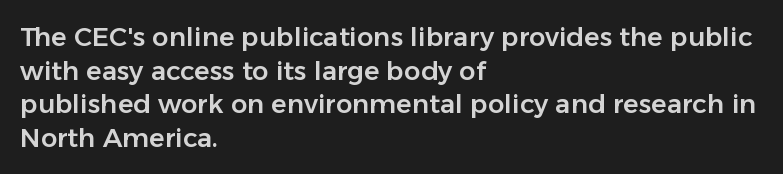
The zone under the glyphs is completely vacant. Line starts are locked; line ends wander. Look at the tracking — it's just the regular setting, nothing added. Horizontal bands of white between lines are of average thickness.
